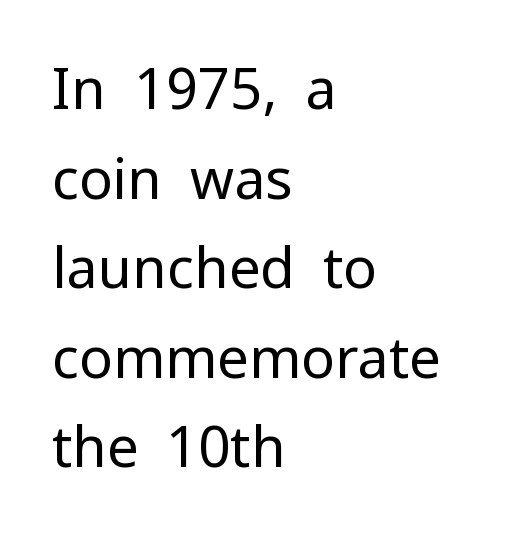
Q: Is the text bold? A: No.
Q: Is the text italic (slanted)? A: No, it is upright.
Q: Is the typeface a serif or a sans-serif typeface? A: Sans-serif.
Q: Is the text underlined? A: No.
Q: How is the paragraph aligned? A: Left-aligned.
Q: Is the spacing between letters normal or unusually wide? A: Normal.
Q: Is the spacing between lines tight, normal or loose? A: Normal.
Q: Width (condensed, normal, or wide)? A: Normal.
Q: Stroke contrast? A: Low.
Q: x-height? A: Medium.
Q: Monospaced? A: No.
